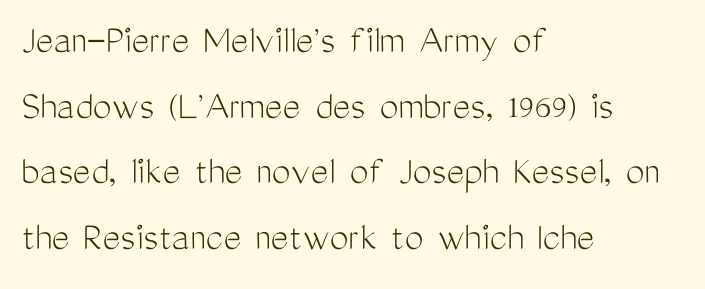
{"serif": "no", "italic": "no", "bold": "no", "weight": "light", "width": "condensed", "stroke_contrast": "medium", "x_height": "medium", "monospaced": "no", "underline": "no", "align": "left", "line_spacing": "normal", "line_spacing_ratio": 1.56, "letter_spacing": "normal", "letter_spacing_em": 0.0, "glyph_px": 42}
